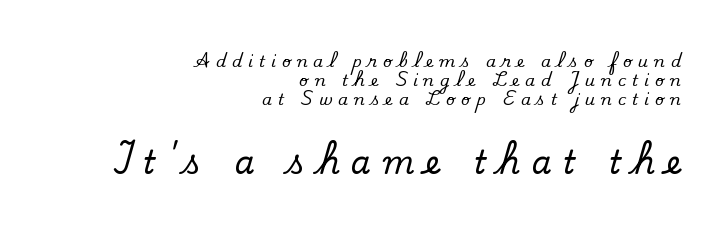
Two sizes are in play, and the larger belongs to the second block. Students, note that the glyphs here are deliberately spaced far apart. Character widths vary here, with narrow letters taking less room than wide ones. The font family rendered here belongs to the serif group. This rendering features lettering with no underline.
